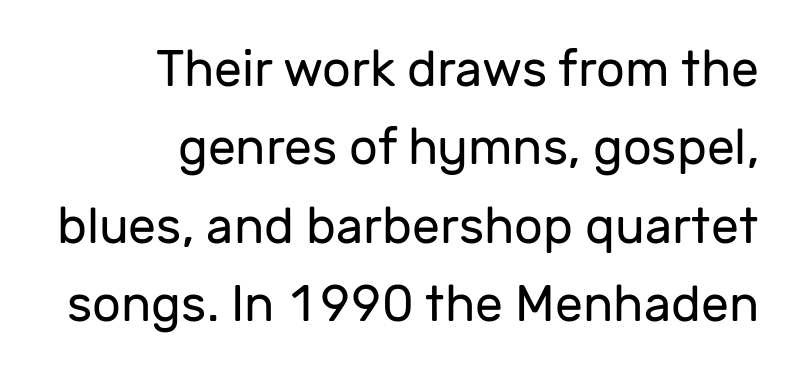
Q: Is the text bold? A: No.
Q: Is the text italic (slanted)? A: No, it is upright.
Q: Is the typeface a serif or a sans-serif typeface? A: Sans-serif.
Q: Is the text underlined? A: No.
Q: How is the paragraph aligned? A: Right-aligned.
Q: Is the spacing between letters normal or unusually wide? A: Normal.
Q: Is the spacing between lines tight, normal or loose? A: Normal.
Q: Width (condensed, normal, or wide)? A: Normal.
Q: Stroke contrast? A: Low.
Q: x-height? A: Medium.
Q: Monospaced? A: No.
